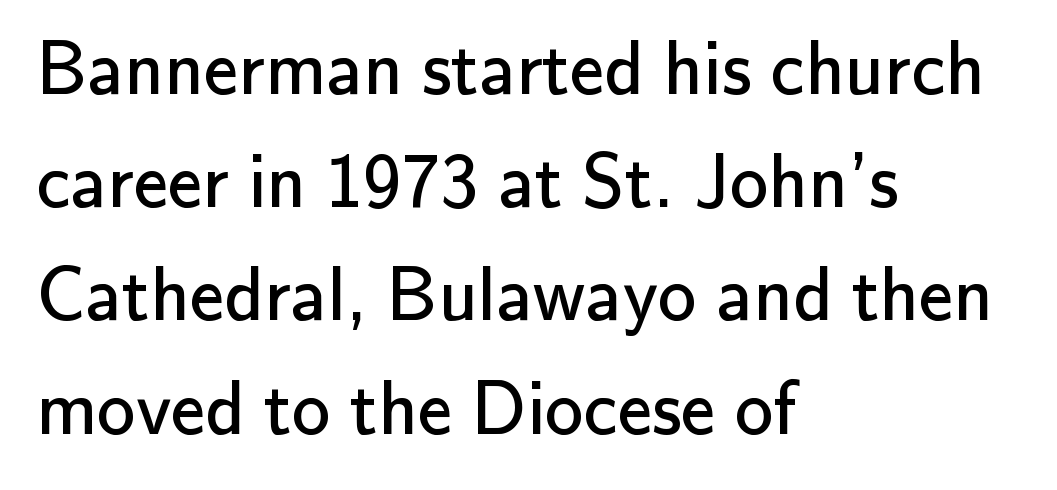
{"serif": "no", "italic": "no", "bold": "no", "weight": "regular", "width": "normal", "stroke_contrast": "low", "x_height": "small", "monospaced": "no", "underline": "no", "align": "left", "line_spacing": "normal", "line_spacing_ratio": 1.47, "letter_spacing": "normal", "letter_spacing_em": 0.0, "glyph_px": 77}
